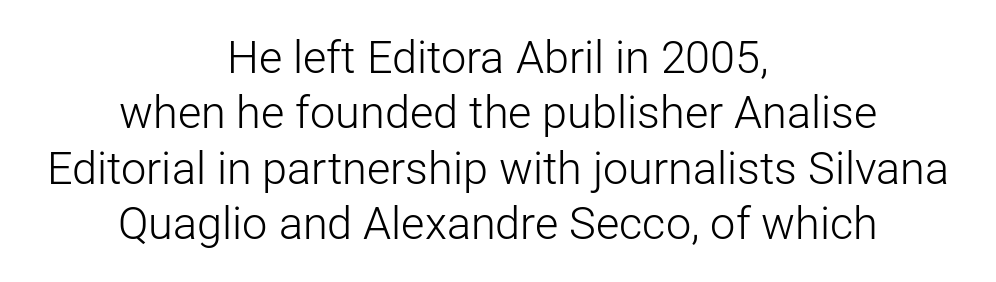
Q: Is the text bold? A: No.
Q: Is the text italic (slanted)? A: No, it is upright.
Q: Is the typeface a serif or a sans-serif typeface? A: Sans-serif.
Q: Is the text underlined? A: No.
Q: How is the paragraph aligned? A: Centered.
Q: Is the spacing between letters normal or unusually wide? A: Normal.
Q: Width (condensed, normal, or wide)? A: Normal.
Q: Stroke contrast? A: Low.
Q: x-height? A: Medium.
Q: Monospaced? A: No.
